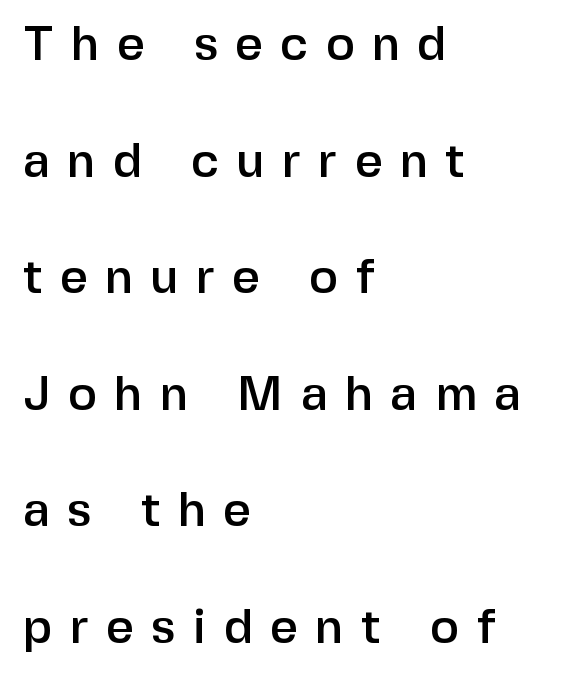
The image shows 49 px sans-serif type, upright; set left-aligned, loose line spacing (2.38x), unusually wide letter spacing (+0.35 em), not underlined; low stroke contrast and a medium x-height.
